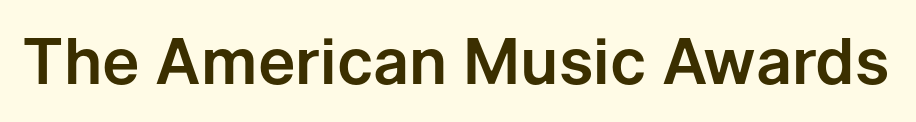
Q: Is the text italic (slanted)? A: No, it is upright.
Q: Is the typeface a serif or a sans-serif typeface? A: Sans-serif.
Q: Is the text underlined? A: No.
Q: Is the spacing between letters normal or unusually wide? A: Normal.
Q: Width (condensed, normal, or wide)? A: Normal.
Q: Stroke contrast? A: Low.
Q: x-height? A: Medium.
Q: Monospaced? A: No.
